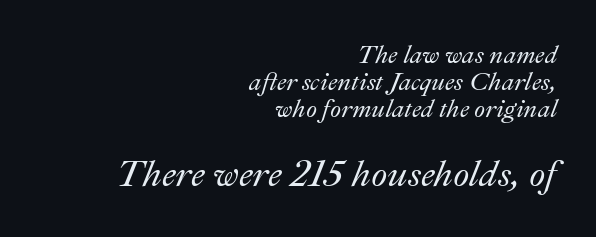
The image shows 37 px text type, italic (leaning right); set right-aligned, tight line spacing (1.08x), normal letter spacing, not underlined; the second (bottom) block is 1.48x larger; medium stroke contrast and a small x-height.
